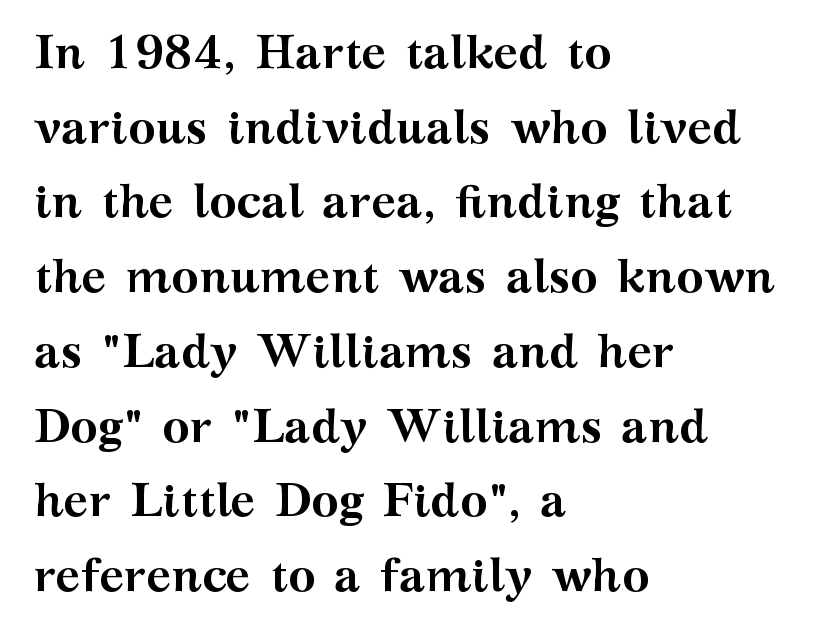
The image shows 47 px semibold, wide serif type, upright; set left-aligned, normal line spacing (1.59x), normal letter spacing, not underlined; medium stroke contrast and a medium x-height.
